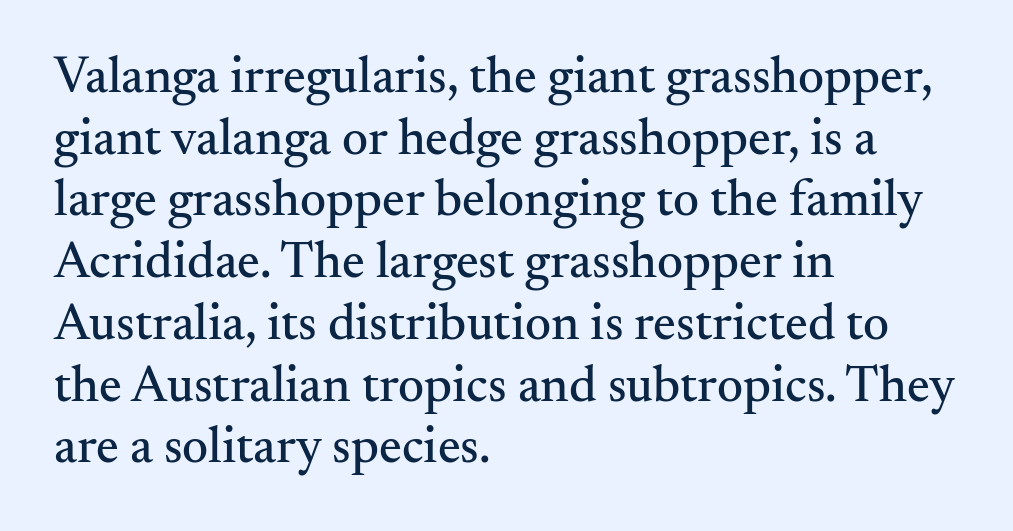
How are the letters spaced? Ordinarily, with no added tracking. These lines are set flush left with a ragged right edge. Descender tails drop into unmarked territory. This is the regular roman posture of the typeface. Each letter keeps its own natural width here, so spacing adapts to shape. The typeface chosen for these lines features serifs.
